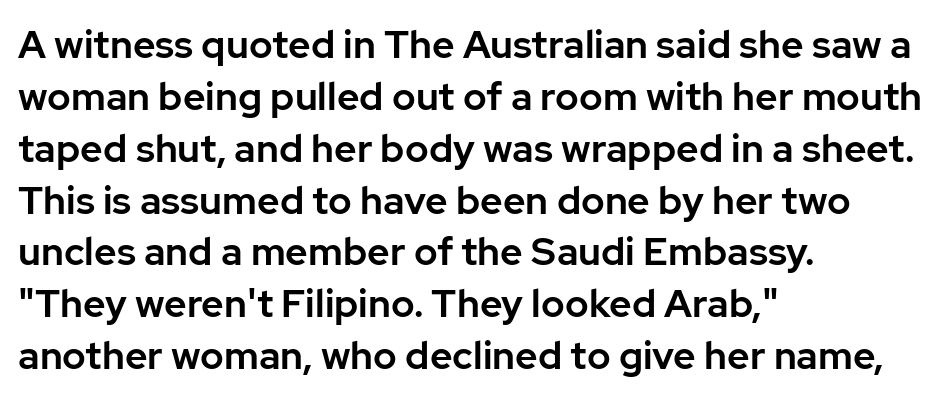
The image shows 39 px sans-serif type, upright; set left-aligned, normal line spacing (1.33x), normal letter spacing, not underlined; low stroke contrast and a medium x-height.
